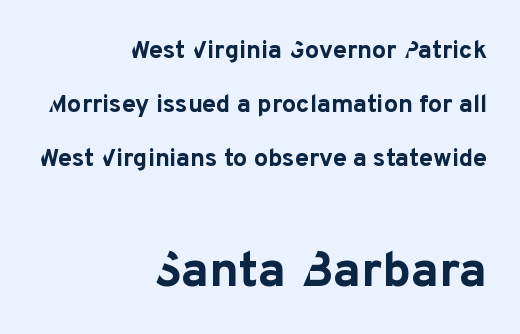
Q: Is the text bold? A: Yes.
Q: Is the text italic (slanted)? A: No, it is upright.
Q: Is the typeface a serif or a sans-serif typeface? A: Sans-serif.
Q: Is the text underlined? A: No.
Q: How is the paragraph aligned? A: Right-aligned.
Q: Is the spacing between letters normal or unusually wide? A: Normal.
Q: Is the spacing between lines tight, normal or loose? A: Loose.
Q: Which block of text is set in a larger size, the first (top) or the second (bottom)? A: The second (bottom) one.
Q: Width (condensed, normal, or wide)? A: Normal.
Q: Stroke contrast? A: Low.
Q: x-height? A: Medium.
Q: Monospaced? A: No.
